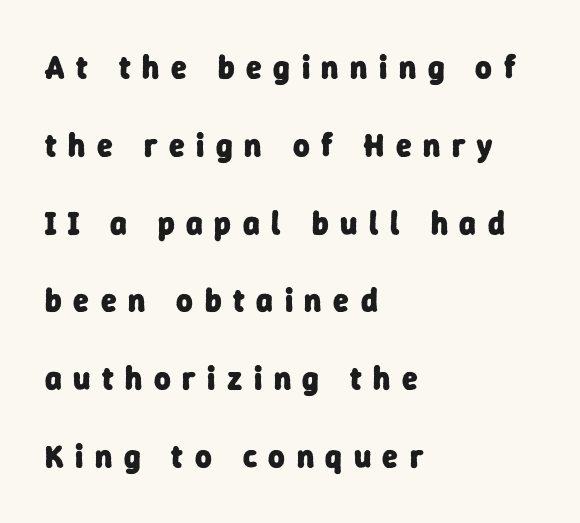
The image shows 32 px heavy sans-serif type; set left-aligned, loose line spacing (2.43x), unusually wide letter spacing (+0.36 em), not underlined; low stroke contrast and a medium x-height.
